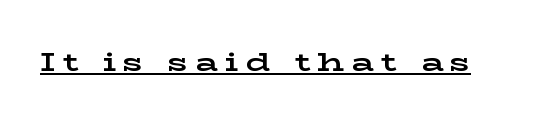
{"italic": "no", "bold": "yes", "underline": "yes", "letter_spacing": "wide", "letter_spacing_em": 0.27, "glyph_px": 27}
